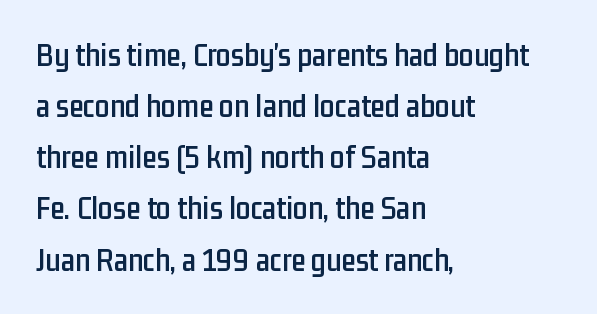
Q: Is the text italic (slanted)? A: No, it is upright.
Q: Is the typeface a serif or a sans-serif typeface? A: Sans-serif.
Q: Is the text underlined? A: No.
Q: How is the paragraph aligned? A: Left-aligned.
Q: Is the spacing between letters normal or unusually wide? A: Normal.
Q: Is the spacing between lines tight, normal or loose? A: Normal.
Q: Width (condensed, normal, or wide)? A: Condensed.
Q: Stroke contrast? A: Low.
Q: x-height? A: Medium.
Q: Monospaced? A: No.
